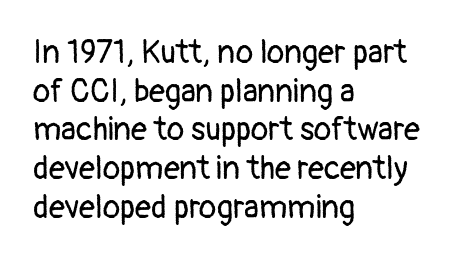
Q: Is the text bold? A: No.
Q: Is the text italic (slanted)? A: No, it is upright.
Q: Is the typeface a serif or a sans-serif typeface? A: Sans-serif.
Q: Is the text underlined? A: No.
Q: How is the paragraph aligned? A: Left-aligned.
Q: Is the spacing between letters normal or unusually wide? A: Normal.
Q: Width (condensed, normal, or wide)? A: Normal.
Q: Stroke contrast? A: Low.
Q: x-height? A: Medium.
Q: Monospaced? A: No.
